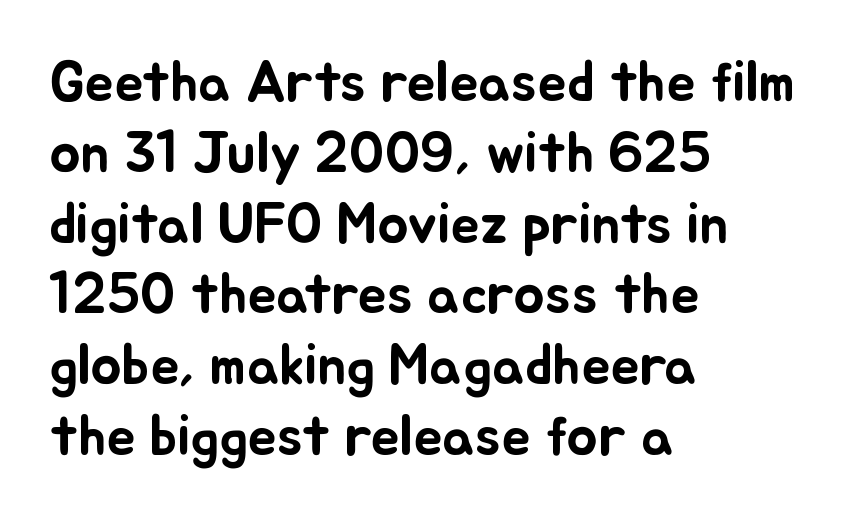
{"italic": "no", "width": "normal", "stroke_contrast": "low", "x_height": "small", "monospaced": "no", "underline": "no", "align": "left", "line_spacing_ratio": 1.22, "letter_spacing": "normal", "letter_spacing_em": 0.0, "glyph_px": 58}
